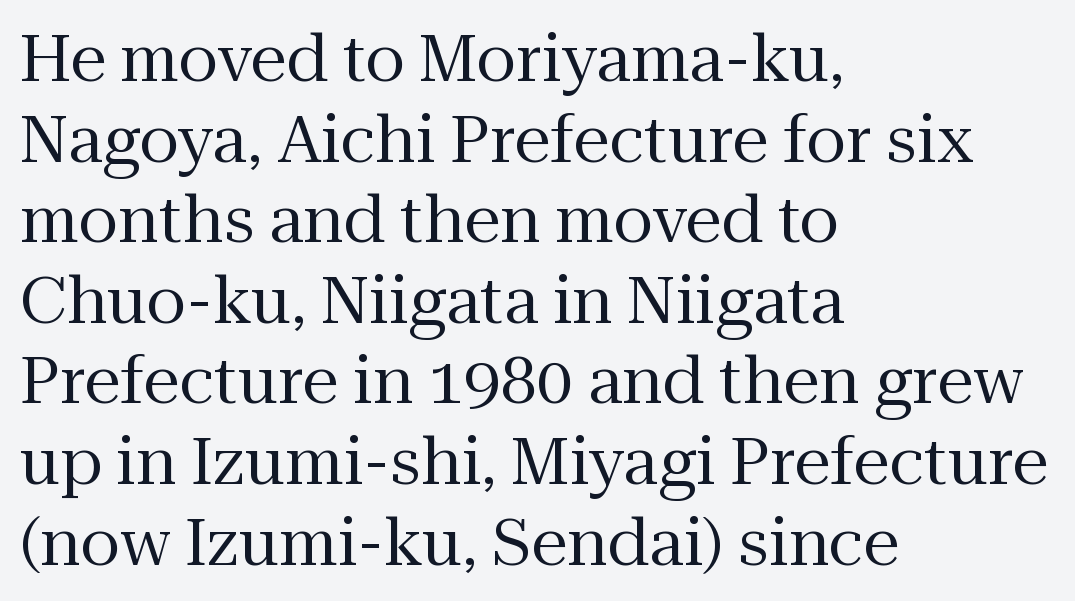
Q: Is the text bold? A: No.
Q: Is the text italic (slanted)? A: No, it is upright.
Q: Is the typeface a serif or a sans-serif typeface? A: Serif.
Q: Is the text underlined? A: No.
Q: How is the paragraph aligned? A: Left-aligned.
Q: Is the spacing between letters normal or unusually wide? A: Normal.
Q: Width (condensed, normal, or wide)? A: Normal.
Q: Stroke contrast? A: Medium.
Q: x-height? A: Medium.
Q: Monospaced? A: No.
